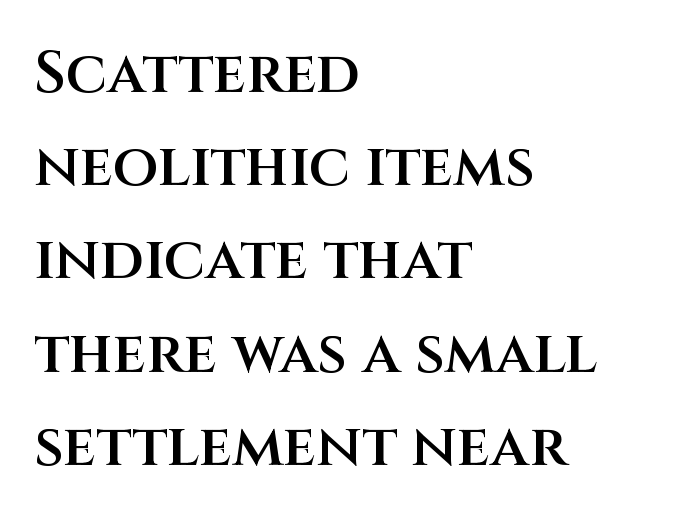
Successive baselines arrive at the customary interval. The passage shown is not underscored anywhere. The lines in this sample share a left origin and differ only in where they stop. To sum up the face: it is a sans, with no serifs. Stroke thickness is moderately raised; the sample reads as semibold. Observe the ordinary spacing: letters are neighbours, not strangers.
